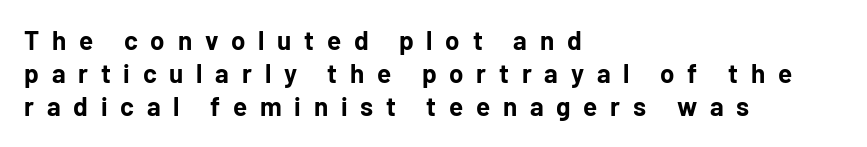
Descender tails drop into unmarked territory. Spacing between characters has been opened up far beyond the box default. This is the regular roman posture of the typeface. Students, this is bold: see how much ink each stroke carries. Summary of vertical rhythm: regular, with standard interline spacing. Where is the straight margin? On the left.
